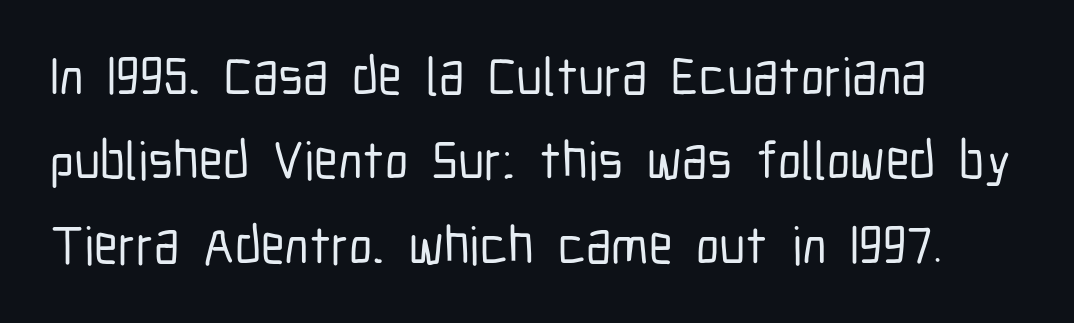
Q: Is the text italic (slanted)? A: No, it is upright.
Q: Is the typeface a serif or a sans-serif typeface? A: Sans-serif.
Q: Is the text underlined? A: No.
Q: How is the paragraph aligned? A: Left-aligned.
Q: Is the spacing between letters normal or unusually wide? A: Normal.
Q: Is the spacing between lines tight, normal or loose? A: Normal.
Q: Width (condensed, normal, or wide)? A: Condensed.
Q: Stroke contrast? A: Low.
Q: x-height? A: Medium.
Q: Monospaced? A: No.
